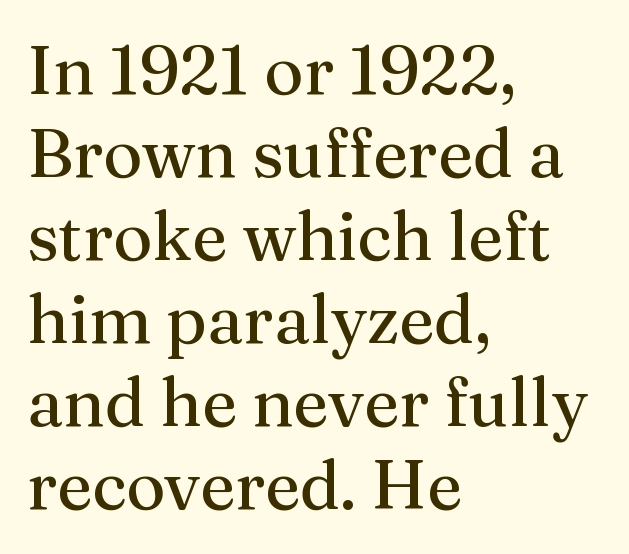
Are there feet on the stems? There are — it's a serif. The rendering uses natural spacing where letterforms have individual widths. Underlining? Definitely not there. Layout note: lines flush left. Look at the tracking — it's just the regular setting, nothing added. Designer's note — italics off, roman on.
